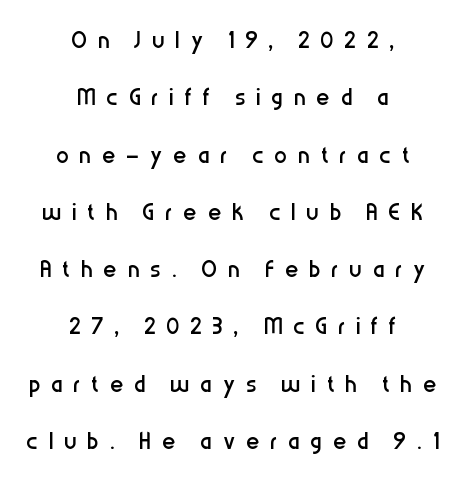
{"serif": "no", "italic": "no", "bold": "no", "weight": "regular", "width": "condensed", "stroke_contrast": "low", "x_height": "medium", "monospaced": "no", "underline": "no", "align": "center", "line_spacing_ratio": 1.79, "letter_spacing": "wide", "letter_spacing_em": 0.34, "glyph_px": 32}
